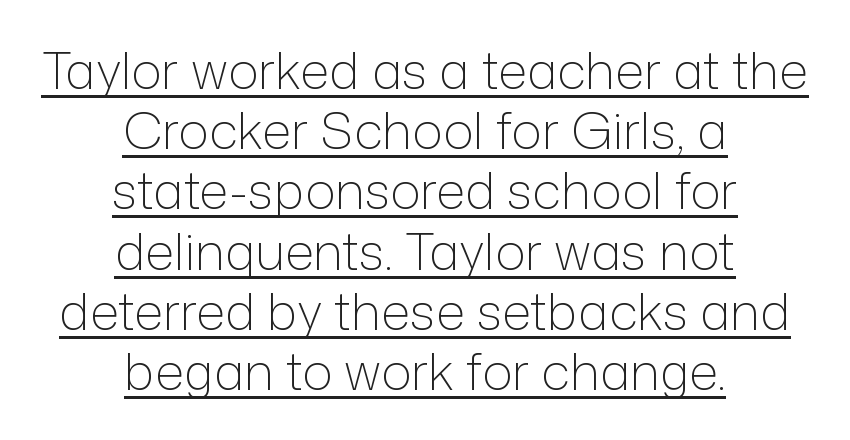
Q: Is the text bold? A: No.
Q: Is the text italic (slanted)? A: No, it is upright.
Q: Is the typeface a serif or a sans-serif typeface? A: Sans-serif.
Q: Is the text underlined? A: Yes.
Q: How is the paragraph aligned? A: Centered.
Q: Is the spacing between letters normal or unusually wide? A: Normal.
Q: Width (condensed, normal, or wide)? A: Normal.
Q: Stroke contrast? A: Low.
Q: x-height? A: Medium.
Q: Monospaced? A: No.
